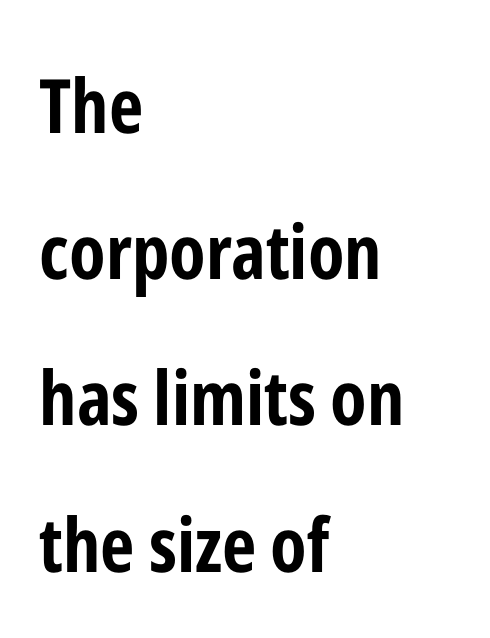
Q: Is the text bold? A: Yes.
Q: Is the text italic (slanted)? A: No, it is upright.
Q: Is the typeface a serif or a sans-serif typeface? A: Sans-serif.
Q: Is the text underlined? A: No.
Q: How is the paragraph aligned? A: Left-aligned.
Q: Is the spacing between letters normal or unusually wide? A: Normal.
Q: Is the spacing between lines tight, normal or loose? A: Loose.
Q: Width (condensed, normal, or wide)? A: Condensed.
Q: Stroke contrast? A: Low.
Q: x-height? A: Medium.
Q: Monospaced? A: No.
